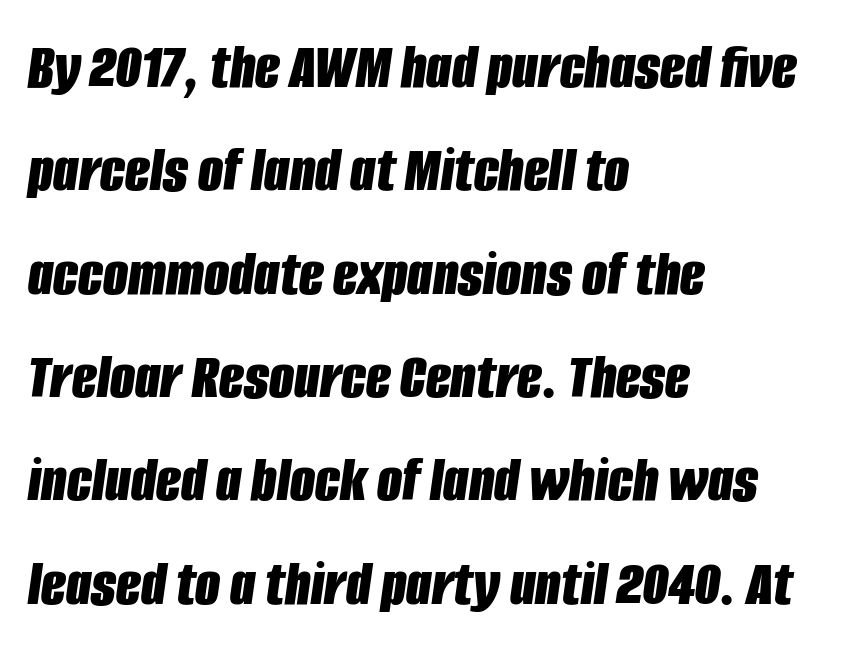
{"italic": "yes", "lean": "right", "slant_degrees": 8, "bold": "yes", "weight": "bold", "width": "condensed", "stroke_contrast": "low", "x_height": "large", "monospaced": "no", "underline": "no", "align": "left", "line_spacing": "normal", "line_spacing_ratio": 1.59, "letter_spacing": "normal", "letter_spacing_em": 0.0, "glyph_px": 65}
